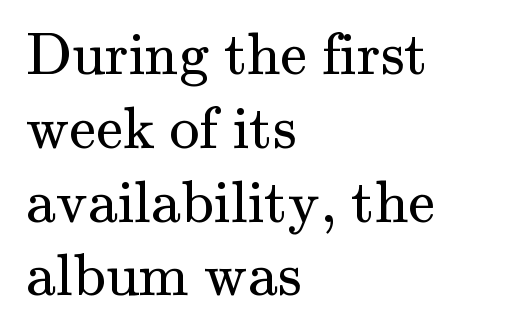
These lines are rendered in a variable-pitch font. The font's upright variant was chosen for this text. This sample uses a serif face. Unmarked baselines from the first word to the last. Where is the straight margin? On the left. Weight: regular or lighter.
